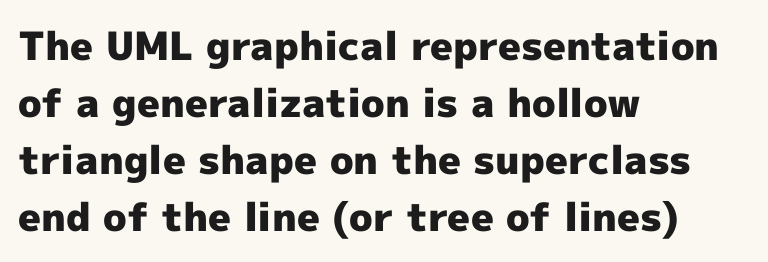
Q: Is the text bold? A: Yes.
Q: Is the text italic (slanted)? A: No, it is upright.
Q: Is the typeface a serif or a sans-serif typeface? A: Sans-serif.
Q: Is the text underlined? A: No.
Q: How is the paragraph aligned? A: Left-aligned.
Q: Is the spacing between letters normal or unusually wide? A: Normal.
Q: Is the spacing between lines tight, normal or loose? A: Normal.
Q: Width (condensed, normal, or wide)? A: Normal.
Q: x-height? A: Medium.
Q: Monospaced? A: No.
